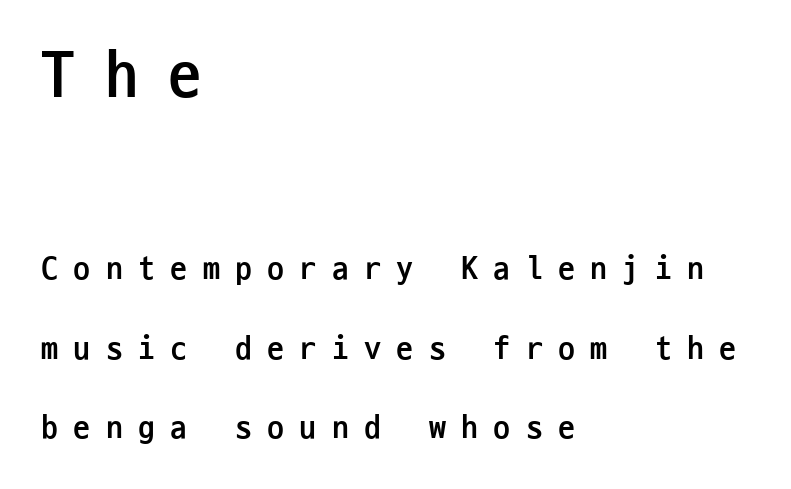
The image shows 67 px semibold, condensed sans-serif type, upright, monospaced; set left-aligned, loose line spacing (2.34x), unusually wide letter spacing (+0.45 em), not underlined; the first (top) block is 1.97x larger; low stroke contrast and a medium x-height.
